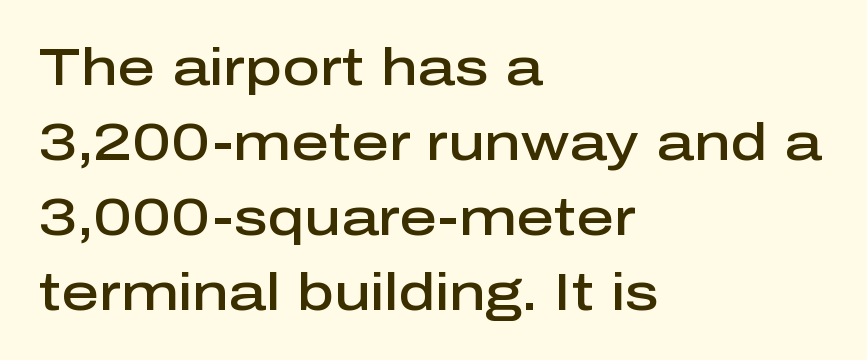
{"serif": "no", "italic": "no", "bold": "semi", "weight": "semibold", "width": "normal", "stroke_contrast": "low", "x_height": "medium", "monospaced": "no", "underline": "no", "align": "left", "line_spacing": "normal", "line_spacing_ratio": 1.44, "letter_spacing": "normal", "letter_spacing_em": 0.0, "glyph_px": 52}
